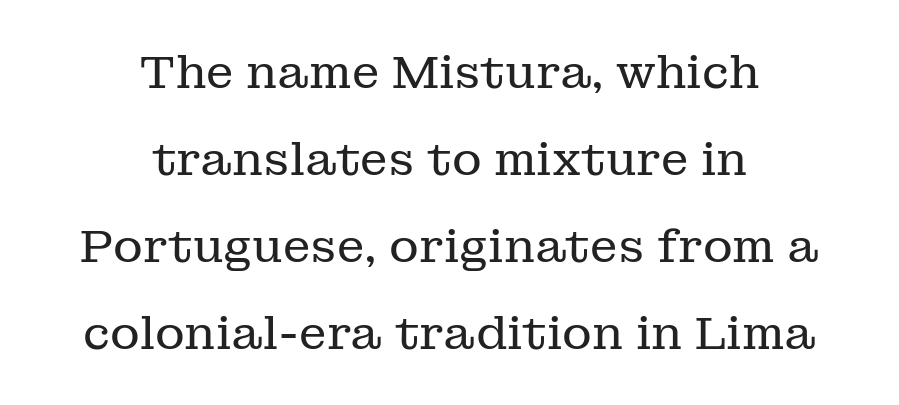
Q: Is the text bold? A: No.
Q: Is the text italic (slanted)? A: No, it is upright.
Q: Is the typeface a serif or a sans-serif typeface? A: Serif.
Q: Is the text underlined? A: No.
Q: How is the paragraph aligned? A: Centered.
Q: Is the spacing between letters normal or unusually wide? A: Normal.
Q: Width (condensed, normal, or wide)? A: Normal.
Q: Stroke contrast? A: Low.
Q: x-height? A: Medium.
Q: Monospaced? A: No.
